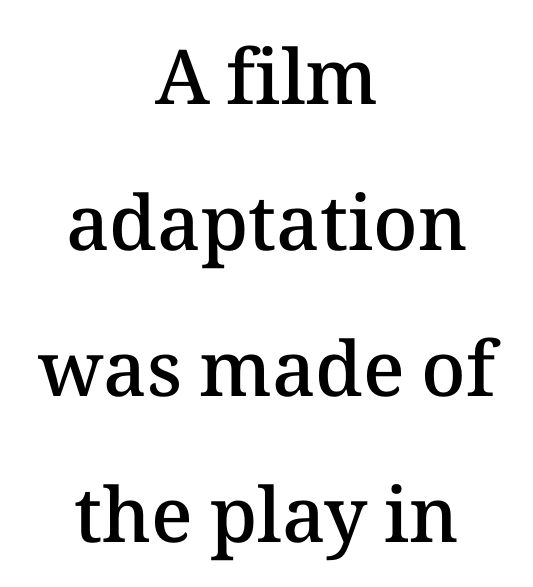
The image shows 76 px semibold type, upright; set centered, loose line spacing (1.92x), normal letter spacing, not underlined; medium stroke contrast and a medium x-height.
